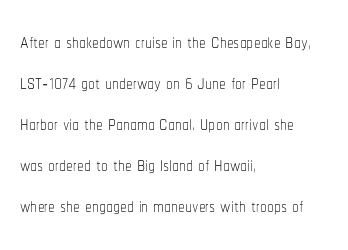
On a weight scale, this lands at 450 or below. The passage shown has conventional tracking throughout. A normal amount of white space separates one row of letters from the next. The rag falls on the right side of this text block.
